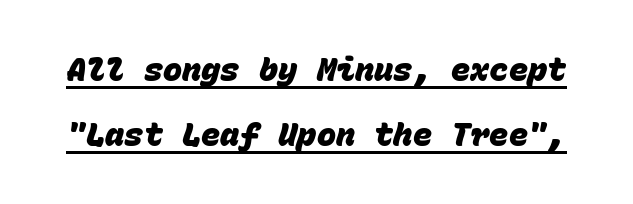
These words are printed bold, with thick strokes throughout. The glyphs are accompanied by a horizontal stroke just below them. The rendering uses typewriter-style spacing with identical character cells. Grotesque or geometric, the face here clearly has no serifs. Does extra space separate the letters? No, they use regular spacing.
